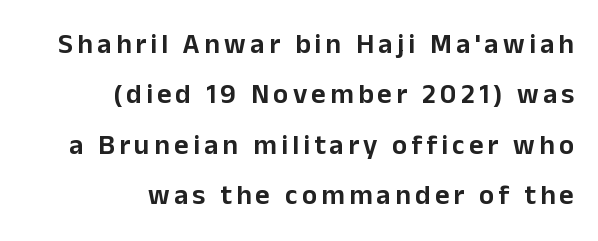
Q: Is the text italic (slanted)? A: No, it is upright.
Q: Is the typeface a serif or a sans-serif typeface? A: Sans-serif.
Q: Is the text underlined? A: No.
Q: How is the paragraph aligned? A: Right-aligned.
Q: Width (condensed, normal, or wide)? A: Normal.
Q: Stroke contrast? A: Low.
Q: x-height? A: Medium.
Q: Monospaced? A: No.
